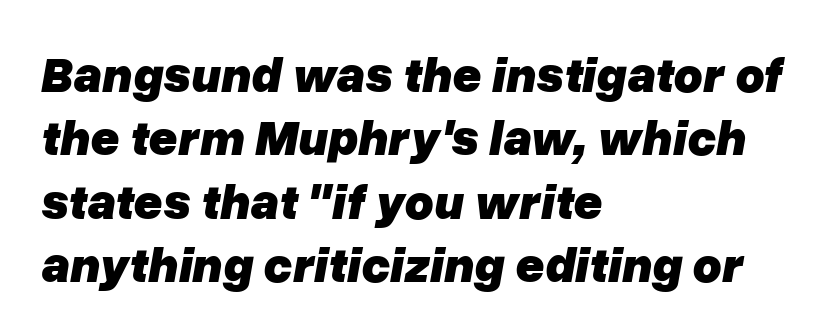
Q: Is the text bold? A: Yes.
Q: Is the text italic (slanted)? A: Yes, it leans right by about 10 degrees.
Q: Is the text underlined? A: No.
Q: How is the paragraph aligned? A: Left-aligned.
Q: Is the spacing between letters normal or unusually wide? A: Normal.
Q: Is the spacing between lines tight, normal or loose? A: Normal.
Q: Width (condensed, normal, or wide)? A: Normal.
Q: Stroke contrast? A: Low.
Q: x-height? A: Medium.
Q: Monospaced? A: No.
